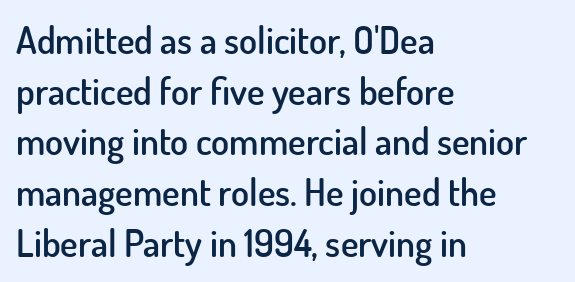
The image shows 37 px semibold sans-serif type, upright; set left-aligned, normal line spacing (1.37x), normal letter spacing, not underlined; low stroke contrast and a small x-height.
